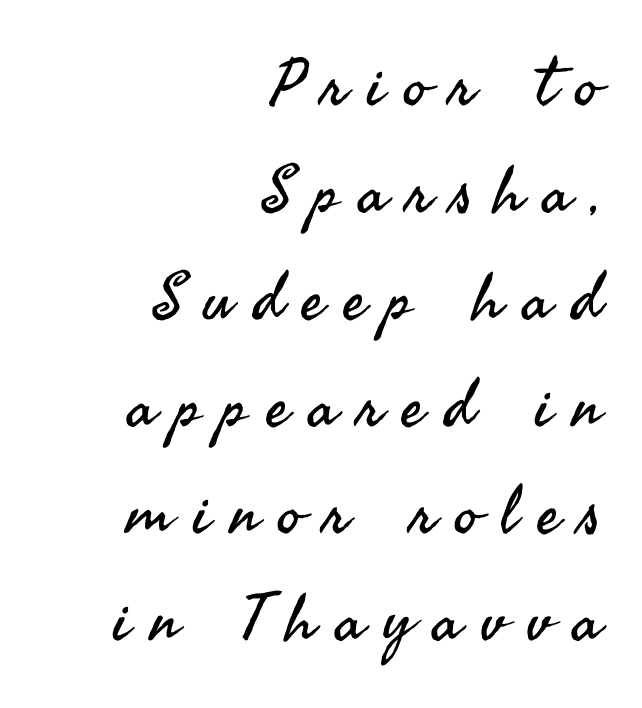
In terms of letterspacing, this is a distinctly airy, spread setting. Clear beneath every line of the passage. Are there feet on the stems? There aren't — it's a sans. Line ends are locked; line starts wander. Think of a printed novel: that variable character pitch is what you see here.
